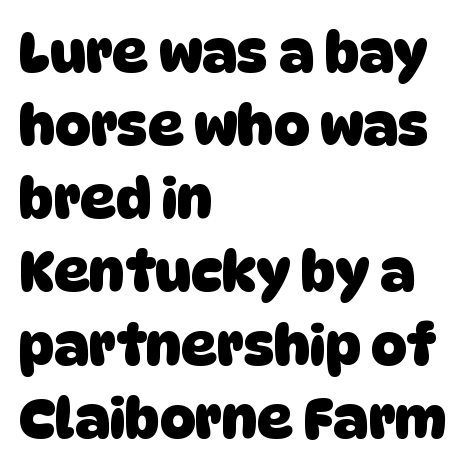
{"serif": "no", "bold": "yes", "weight": "heavy", "width": "normal", "stroke_contrast": "low", "x_height": "large", "monospaced": "no", "underline": "no", "align": "left", "line_spacing": "normal", "line_spacing_ratio": 1.33, "letter_spacing": "normal", "letter_spacing_em": 0.0, "glyph_px": 55}
